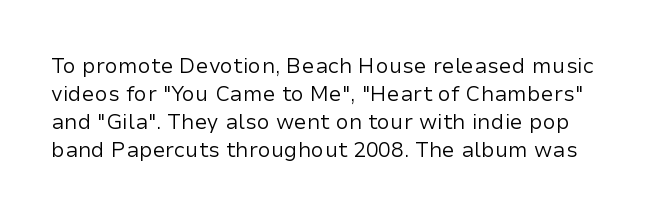
Tracking here is standard; glyphs follow each other at the usual distance. Reading down the column, the eye jumps a familiar distance to each next line. No word sits above an underline. If you drew a line through each stem, it would be perfectly vertical. Is this a heavy cut? Hardly; it is regular or lighter.
